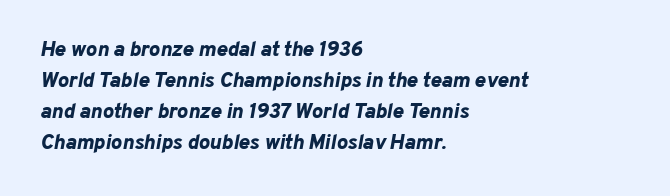
The image shows 21 px bold type, italic (leaning right); set left-aligned, normal line spacing (1.48x), normal letter spacing, not underlined.
